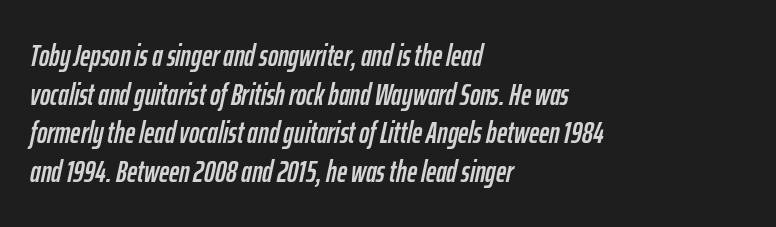
{"italic": "yes", "lean": "right", "slant_degrees": 12, "width": "condensed", "stroke_contrast": "low", "x_height": "medium", "monospaced": "no", "underline": "no", "align": "left", "line_spacing": "normal", "line_spacing_ratio": 1.25, "letter_spacing": "normal", "letter_spacing_em": 0.0, "glyph_px": 31}
